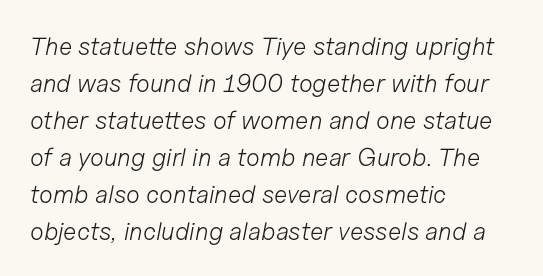
The image shows 25 px text type, italic (leaning right); set left-aligned, normal line spacing (1.48x), normal letter spacing, not underlined.
